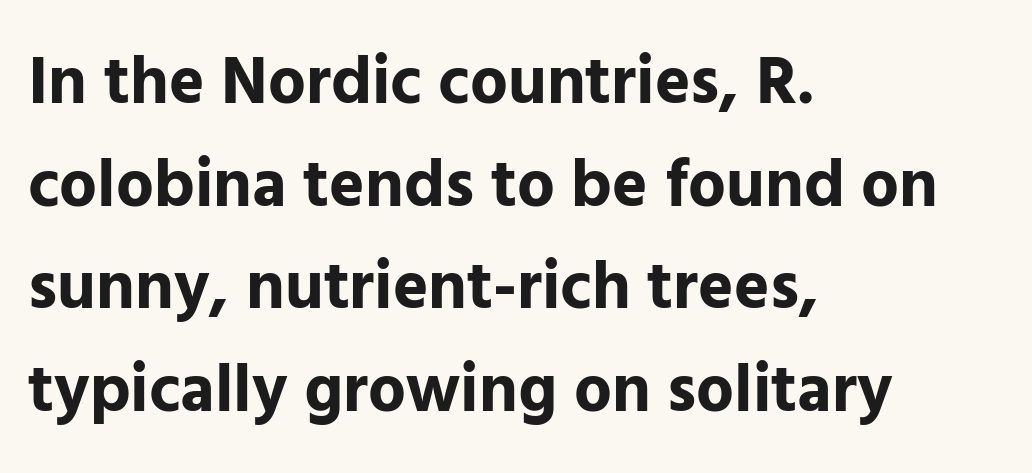
No italicization has been applied; the sample stays upright. The passage shown has conventional tracking throughout. Emphasis by weight is at full strength: bold. Rows of type keep a routine distance in the vertical direction. The letters advance in unequal steps, a hallmark of proportional type. Note: no serifs on the glyphs.
